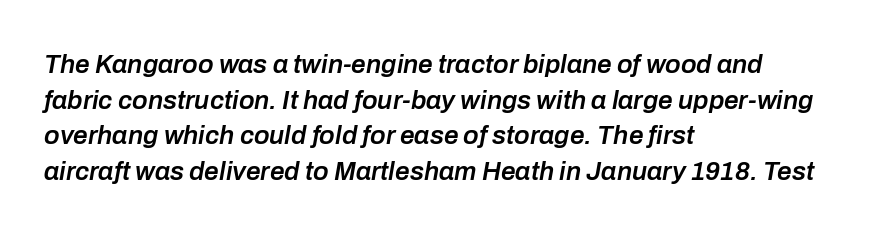
Emphasis-style slanted type is in use. Students, note that the glyphs here touch the page at normal intervals. Layout note: lines flush left. Clear beneath every line of the passage. Set as a demibold, roughly 600 on the weight scale.
